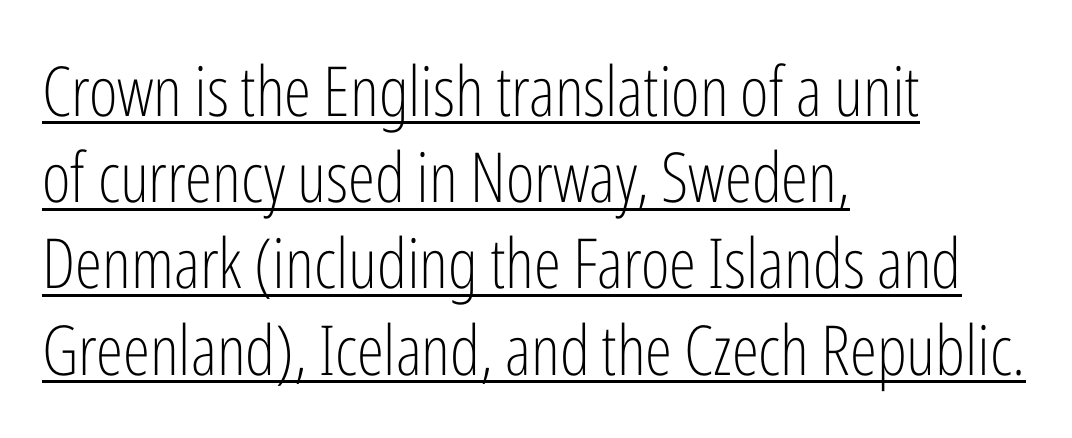
{"serif": "no", "italic": "no", "bold": "no", "weight": "light", "width": "condensed", "stroke_contrast": "low", "x_height": "medium", "monospaced": "no", "underline": "yes", "align": "left", "line_spacing": "normal", "line_spacing_ratio": 1.25, "letter_spacing": "normal", "letter_spacing_em": 0.0, "glyph_px": 69}
